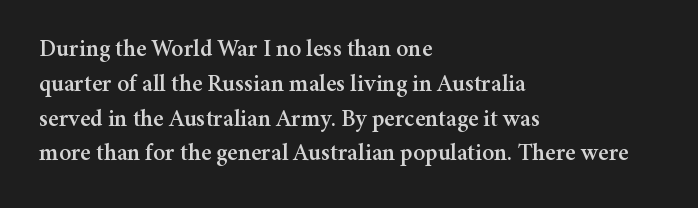
This sample keeps an unexceptional amount of space between lines. These lines keep a tight, regular rhythm from letter to letter. Every stem runs plumb, perpendicular to the baseline. Reading down the block, your eye returns to a fixed left position each line. The string is rendered with underlining switched off.
